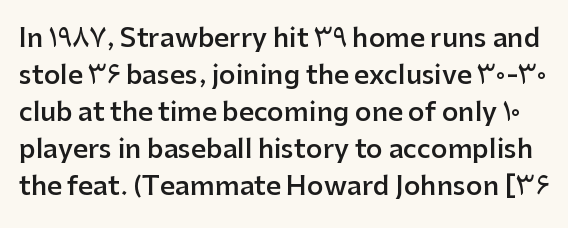
The image shows 26 px text type, upright; set normal line spacing (1.42x), normal letter spacing, not underlined.
